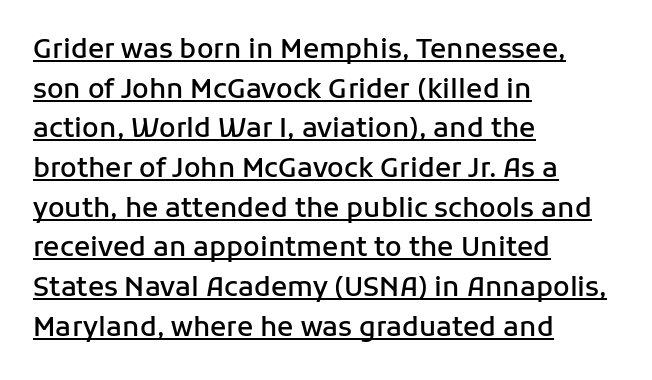
Each glyph is drawn with semibold strokes, heavier than normal yet not fully bold. The rendered words wear a rule along their underside. Rows of type keep a routine distance in the vertical direction. Tracking value appears to be zero — textbook default spacing. Every character sits straight up, as roman type does. The paragraph shown leans on its left margin.
